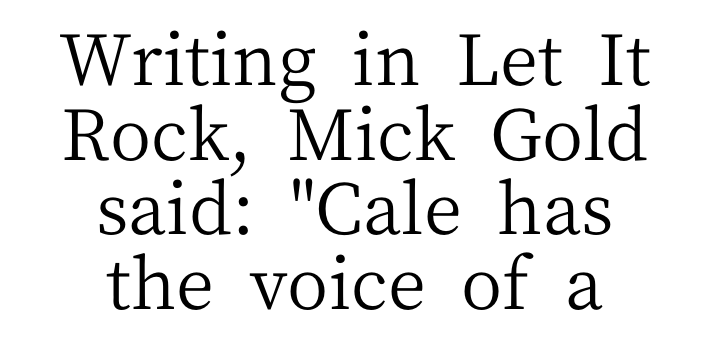
The foot of each line stays bare and open. Default kerning and tracking; the words read as compact shapes. Regarding leading, the lines here are crowded together. These lines are rendered in a variable-pitch font. Each stroke keeps to a modest, everyday thickness or less.
